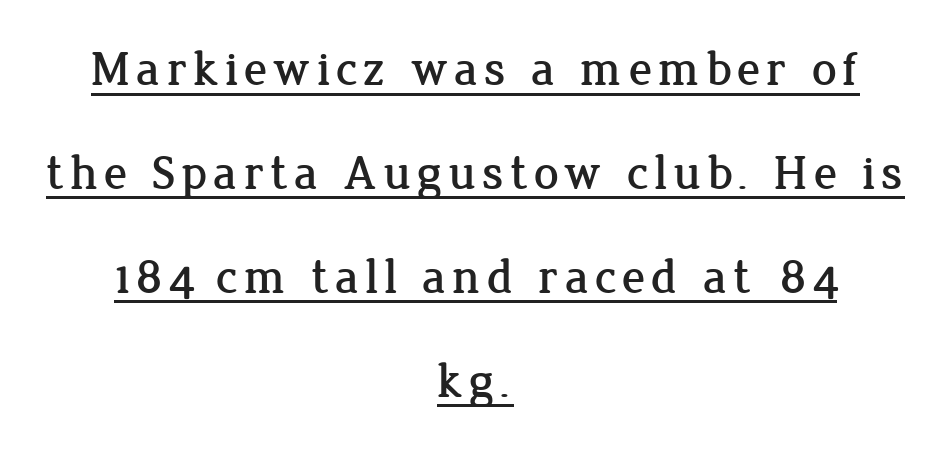
{"serif": "yes", "italic": "no", "width": "normal", "stroke_contrast": "low", "x_height": "medium", "monospaced": "no", "underline": "yes", "align": "center", "line_spacing": "loose", "line_spacing_ratio": 2.12, "glyph_px": 49}
